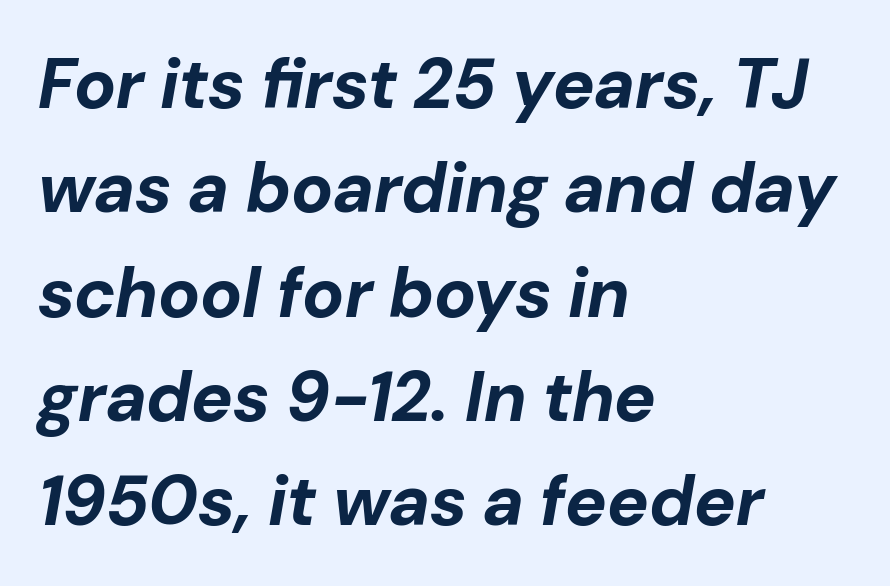
Q: Is the text bold? A: Yes.
Q: Is the text italic (slanted)? A: Yes, it leans right by about 10 degrees.
Q: Is the text underlined? A: No.
Q: How is the paragraph aligned? A: Left-aligned.
Q: Is the spacing between letters normal or unusually wide? A: Normal.
Q: Is the spacing between lines tight, normal or loose? A: Normal.
Q: Width (condensed, normal, or wide)? A: Normal.
Q: Stroke contrast? A: Low.
Q: x-height? A: Medium.
Q: Monospaced? A: No.
